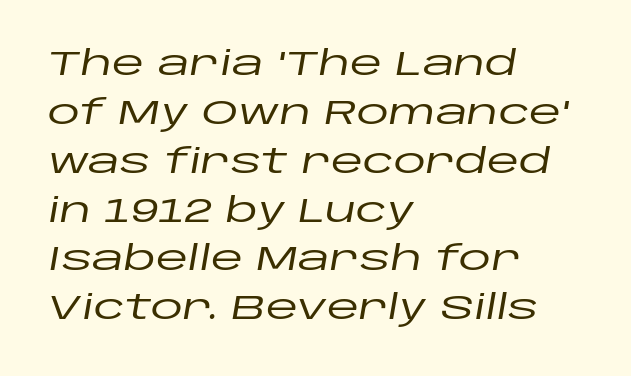
The block of text has a typical density, with ordinary space between rows. The passage shown is not underscored anywhere. There's an unmistakable incline to the writing here. Do the characters align in a grid? No, the font is proportional. Letter spacing: default.
